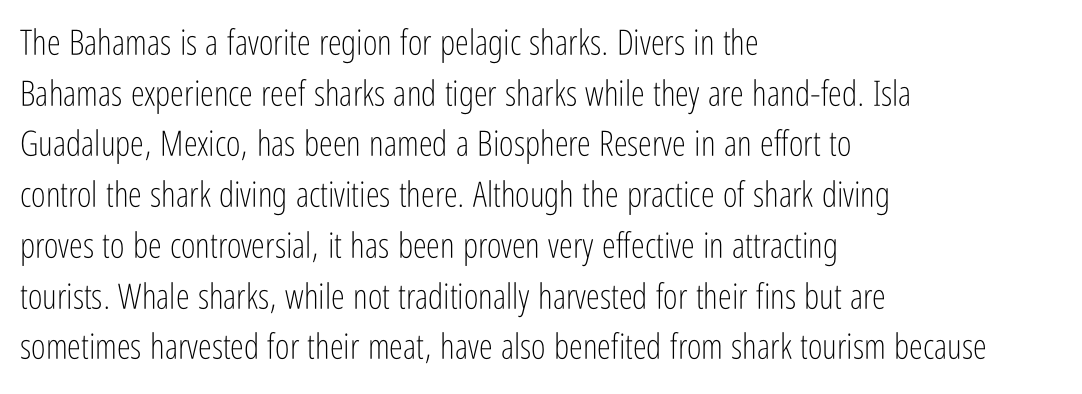
Q: Is the text bold? A: No.
Q: Is the text italic (slanted)? A: No, it is upright.
Q: Is the typeface a serif or a sans-serif typeface? A: Sans-serif.
Q: Is the text underlined? A: No.
Q: How is the paragraph aligned? A: Left-aligned.
Q: Is the spacing between letters normal or unusually wide? A: Normal.
Q: Is the spacing between lines tight, normal or loose? A: Normal.
Q: Width (condensed, normal, or wide)? A: Condensed.
Q: Stroke contrast? A: Low.
Q: x-height? A: Medium.
Q: Monospaced? A: No.
